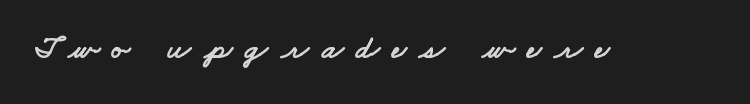
The rendering uses natural spacing where letterforms have individual widths. Type without underlining. What stands out about the letter spacing? Its width — letters are far apart. Serif or sans? Sans — the stroke terminals are bare.
